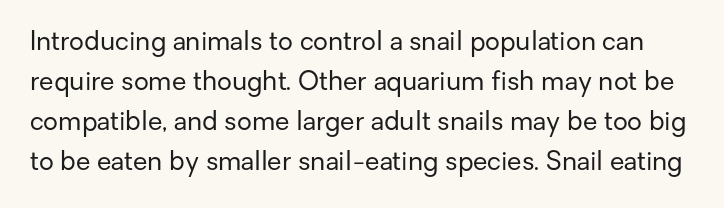
{"italic": "no", "bold": "no", "underline": "no", "line_spacing": "normal", "line_spacing_ratio": 1.54, "letter_spacing": "normal", "letter_spacing_em": 0.0, "glyph_px": 26}
